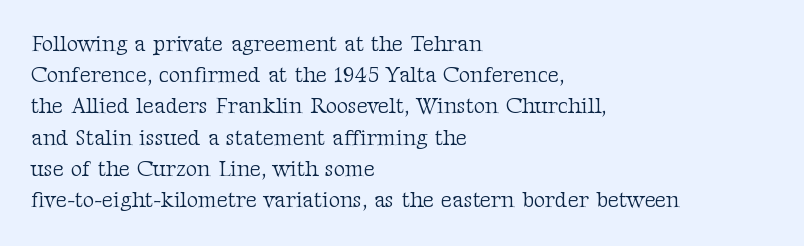
Every row of glyphs begins at an identical x-position on the left. The typesetting does not lean heavy: it is not bold. One glance says typical: line gaps are just what's usual. Underlining? Definitely not there.
